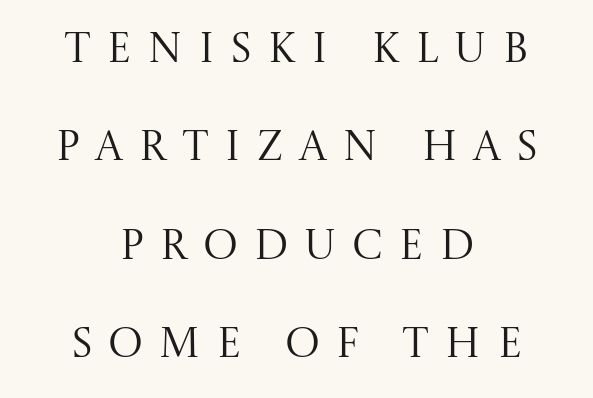
The face looks like a standard text weight, possibly lighter. The letters are spread apart with noticeably loose tracking. The lines are quadded center. The rendering shows small feet on the letterforms — a serif design. The lines are spread far apart with generous leading. The letters stand upright; this is a roman face.
